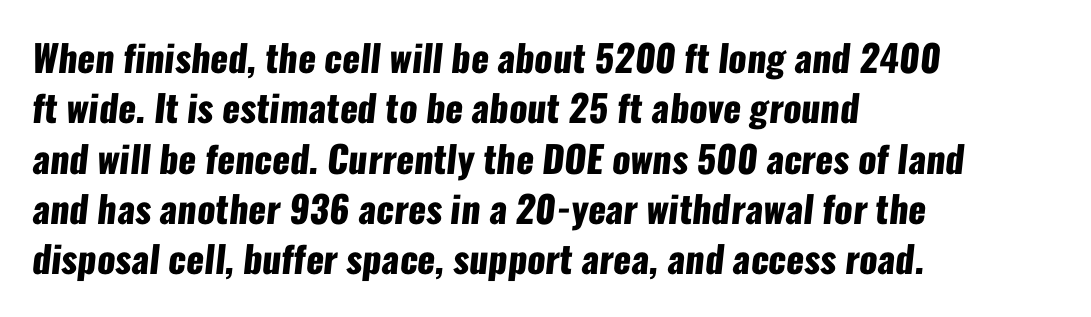
{"serif": "no", "bold": "yes", "weight": "heavy", "width": "condensed", "stroke_contrast": "low", "x_height": "medium", "monospaced": "no", "underline": "no", "align": "left", "line_spacing": "normal", "line_spacing_ratio": 1.36, "letter_spacing": "normal", "letter_spacing_em": 0.0, "glyph_px": 37}
